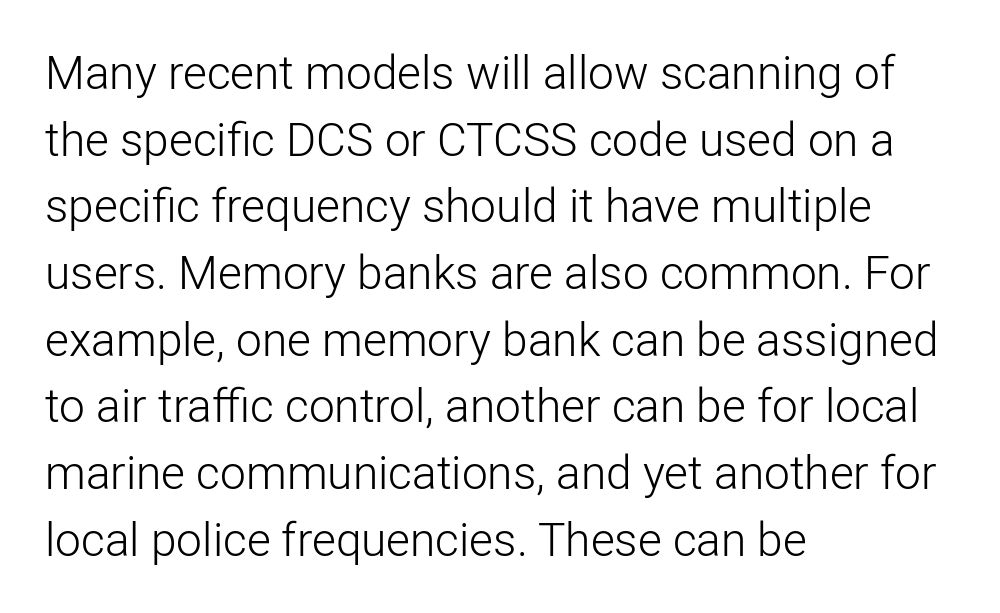
{"serif": "no", "italic": "no", "bold": "no", "weight": "light", "width": "normal", "stroke_contrast": "low", "x_height": "medium", "monospaced": "no", "underline": "no", "align": "left", "line_spacing": "normal", "line_spacing_ratio": 1.45, "letter_spacing": "normal", "letter_spacing_em": 0.0, "glyph_px": 46}
